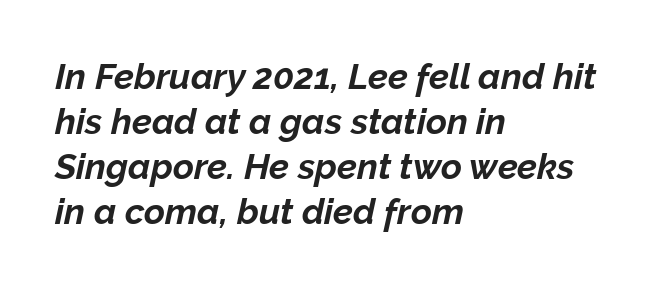
The image shows 36 px bold type, italic (leaning right); set left-aligned, normal line spacing (1.25x), normal letter spacing, not underlined; low stroke contrast and a medium x-height.
